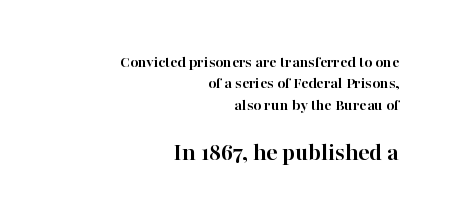
The image shows 26 px bold type, upright; set right-aligned, normal line spacing (1.26x), normal letter spacing, not underlined; the second (bottom) block is 1.53x larger.
